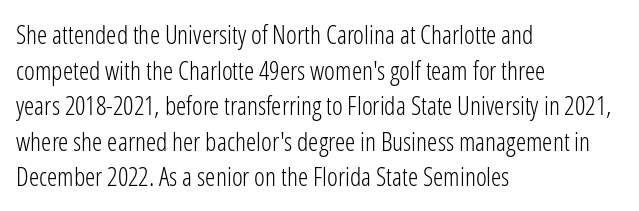
Q: Is the text bold? A: No.
Q: Is the text italic (slanted)? A: No, it is upright.
Q: Is the text underlined? A: No.
Q: How is the paragraph aligned? A: Left-aligned.
Q: Is the spacing between letters normal or unusually wide? A: Normal.
Q: Is the spacing between lines tight, normal or loose? A: Normal.
